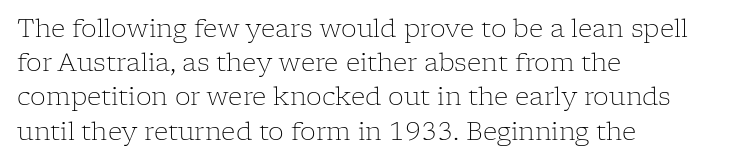
The area under the type is left untouched. A roman cut, with each character standing at attention. Observe the ordinary spacing: letters are neighbours, not strangers. Notice how the passage keeps a crisp vertical edge on the left only.
